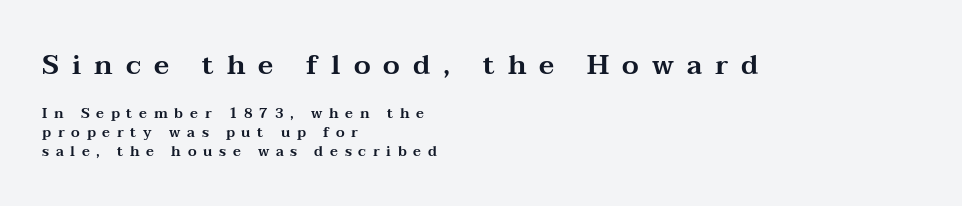
{"italic": "no", "underline": "no", "align": "left", "line_spacing": "normal", "line_spacing_ratio": 1.37, "letter_spacing": "wide", "letter_spacing_em": 0.48, "larger_block": "first", "size_ratio": 1.93, "glyph_px": 27}
